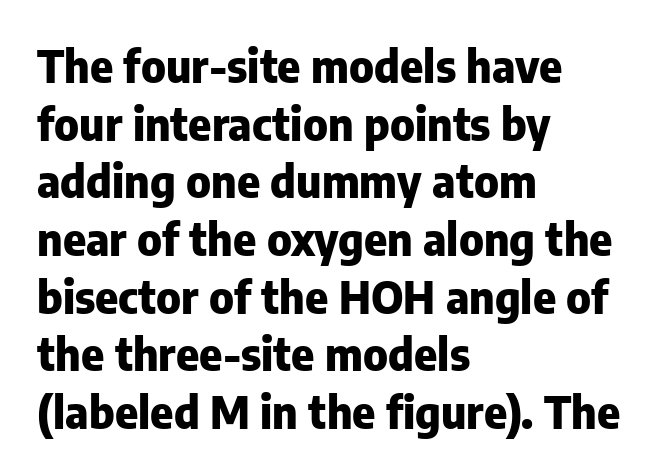
Q: Is the text bold? A: Yes.
Q: Is the text italic (slanted)? A: No, it is upright.
Q: Is the typeface a serif or a sans-serif typeface? A: Sans-serif.
Q: Is the text underlined? A: No.
Q: How is the paragraph aligned? A: Left-aligned.
Q: Is the spacing between letters normal or unusually wide? A: Normal.
Q: Is the spacing between lines tight, normal or loose? A: Normal.
Q: Width (condensed, normal, or wide)? A: Normal.
Q: Stroke contrast? A: Low.
Q: x-height? A: Medium.
Q: Monospaced? A: No.
